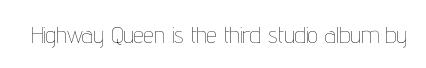
{"italic": "no", "bold": "no", "underline": "no", "letter_spacing": "normal", "letter_spacing_em": 0.0, "glyph_px": 24}
